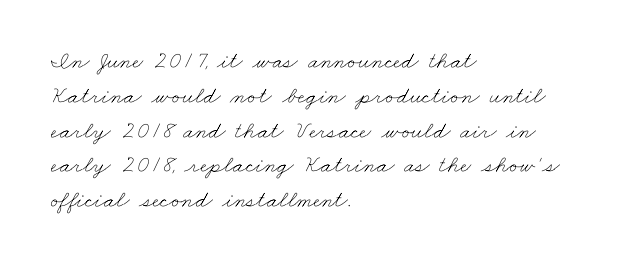
Q: Is the text bold? A: No.
Q: Is the text underlined? A: No.
Q: How is the paragraph aligned? A: Left-aligned.
Q: Is the spacing between letters normal or unusually wide? A: Normal.
Q: Is the spacing between lines tight, normal or loose? A: Normal.
